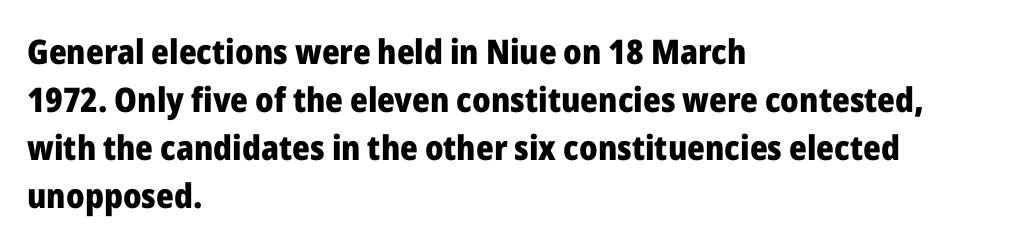
This rendering uses left alignment, leaving the right contour irregular. A full-strength bold gives these letters their thick strokes. The axis of the letterforms is exactly vertical. A typesetter would call this proportional, since set widths differ per character. Nothing sits at the stroke ends, so this counts as sans-serif.
